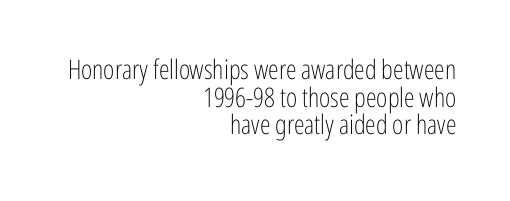
The image shows 27 px text type, upright; set right-aligned, tight line spacing (1.02x), normal letter spacing, not underlined.
